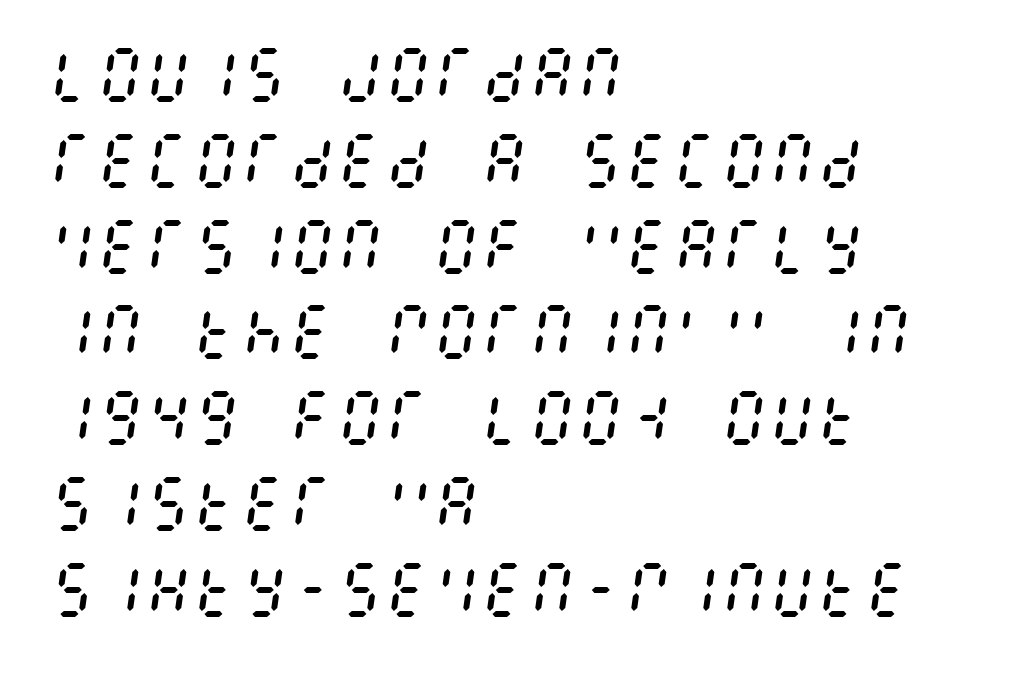
Letters have the restrained weight of plain body copy at most. Short note: letters normally spaced. The setting favours the left margin, as ordinary paragraphs usually do. Has an underline been added? It has not. Regarding leading, the lines here are spaced in the standard way.
